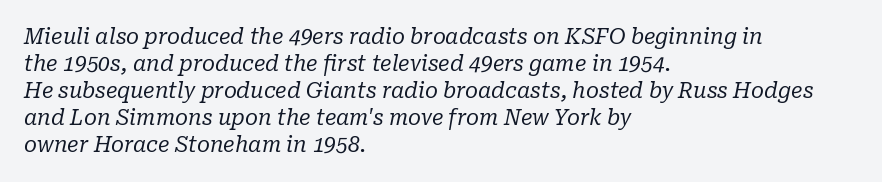
The type is set solid horizontally, with unmodified tracking. This reads as an unemphasized weight, regular at the heaviest. Does the leading feel generous? No, just average. The paragraph shown leans on its left margin. Decoration check: the copy has no underline.
